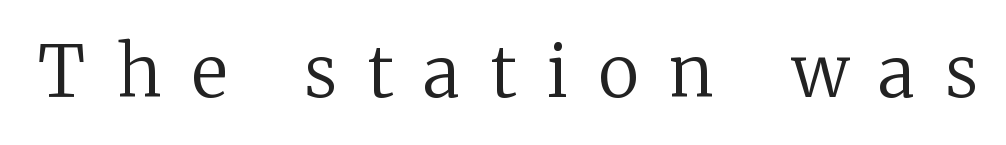
Q: Is the text bold? A: No.
Q: Is the text italic (slanted)? A: No, it is upright.
Q: Is the typeface a serif or a sans-serif typeface? A: Serif.
Q: Is the text underlined? A: No.
Q: Is the spacing between letters normal or unusually wide? A: Unusually wide.
Q: Width (condensed, normal, or wide)? A: Normal.
Q: Stroke contrast? A: Low.
Q: x-height? A: Medium.
Q: Monospaced? A: No.
